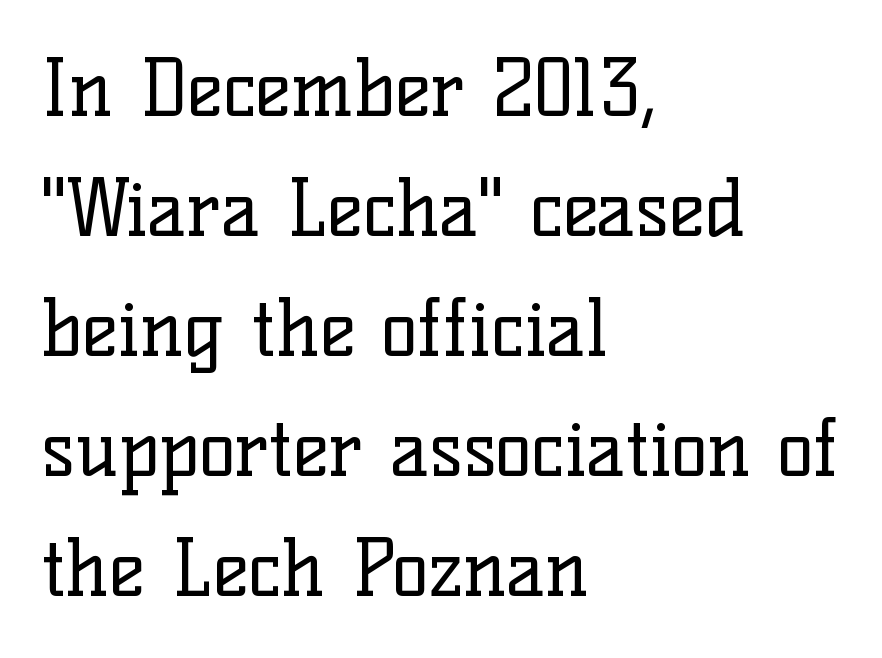
The image shows 77 px regular-weight serif type, upright; set left-aligned, normal line spacing (1.56x), normal letter spacing, not underlined; low stroke contrast and a medium x-height.
